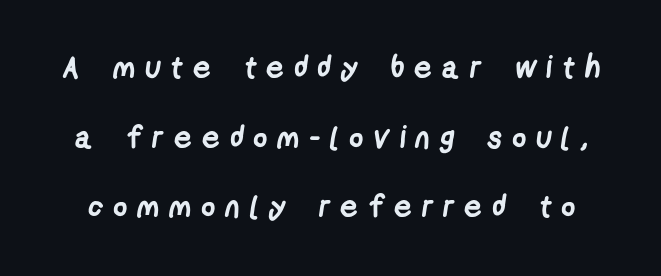
Q: Is the text bold? A: Yes.
Q: Is the typeface a serif or a sans-serif typeface? A: Sans-serif.
Q: Is the text underlined? A: No.
Q: Is the spacing between letters normal or unusually wide? A: Unusually wide.
Q: Is the spacing between lines tight, normal or loose? A: Loose.
Q: Width (condensed, normal, or wide)? A: Condensed.
Q: Stroke contrast? A: Low.
Q: x-height? A: Medium.
Q: Monospaced? A: No.
